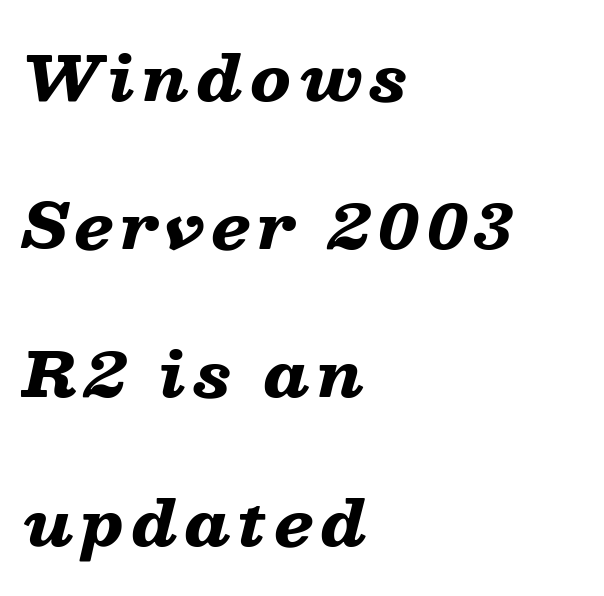
The image shows 62 px heavy, wide type, italic (leaning right); set left-aligned, loose line spacing (2.39x), not underlined; low stroke contrast and a medium x-height.
